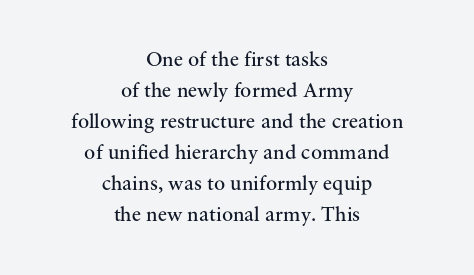
The image shows 21 px text type, upright; set centered, normal line spacing (1.48x), normal letter spacing, not underlined.
